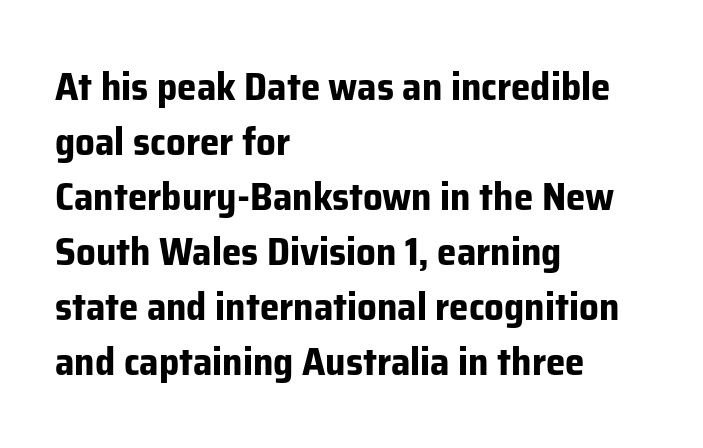
Q: Is the text bold? A: Yes.
Q: Is the text italic (slanted)? A: No, it is upright.
Q: Is the typeface a serif or a sans-serif typeface? A: Sans-serif.
Q: Is the text underlined? A: No.
Q: How is the paragraph aligned? A: Left-aligned.
Q: Is the spacing between letters normal or unusually wide? A: Normal.
Q: Is the spacing between lines tight, normal or loose? A: Normal.
Q: Width (condensed, normal, or wide)? A: Normal.
Q: Stroke contrast? A: Low.
Q: x-height? A: Medium.
Q: Monospaced? A: No.
